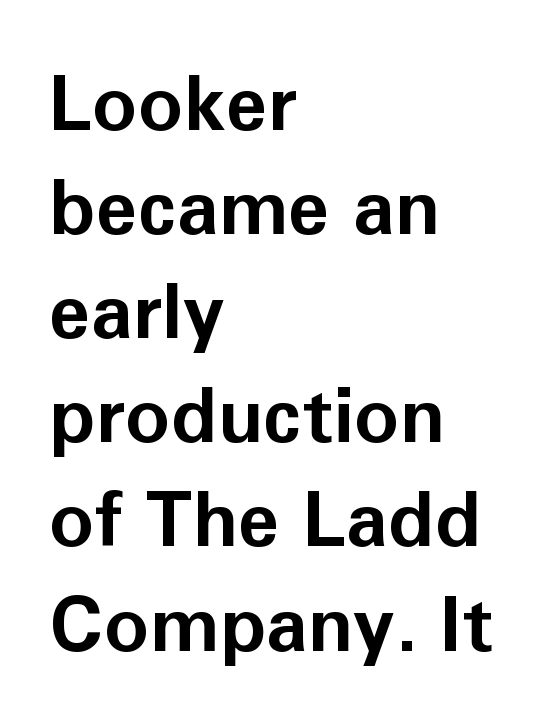
In CSS terms this would be text-align: left. The line-height multiplier appears to be the usual default. Does the lettering tilt? It doesn't — this is upright. Quick note: underline off.
